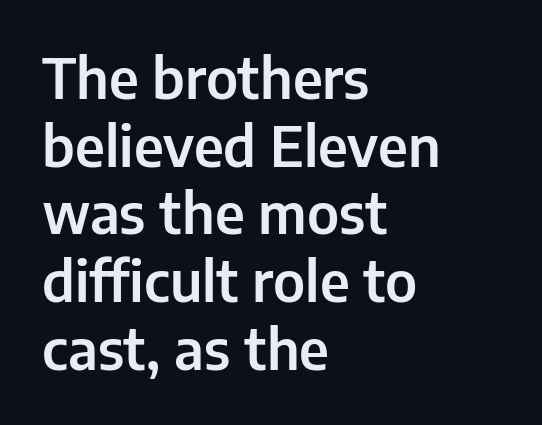
The compositor pushed each line to the left boundary. Observe the ordinary spacing: letters are neighbours, not strangers. Honestly, there is no underline to notice here at all. The face used here is a sans, in the tradition of grotesques and geometrics.
